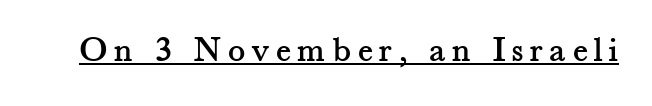
{"serif": "yes", "italic": "no", "width": "normal", "stroke_contrast": "medium", "x_height": "small", "monospaced": "no", "underline": "yes", "glyph_px": 36}
